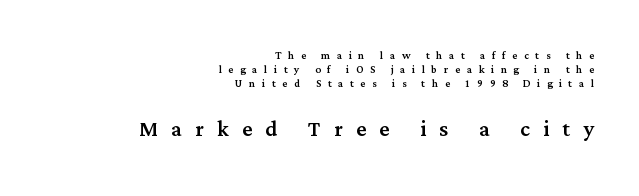
The glyphs in this specimen are seriffed. Which chunk is bigger? The second one — the bottom block dwarfs the top. Think of a printed novel: that variable character pitch is what you see here. Letter spacing: wide. Ordinary non-slanted type is in use. Alignment: flush right.
